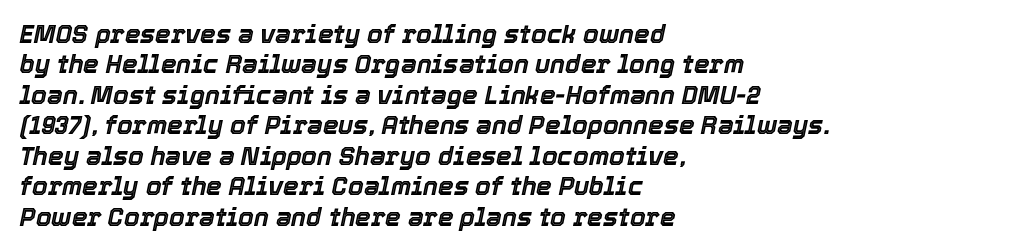
Layout note: lines flush left. The passage shown leans; its letterforms are oblique. Here the glyphs are tracked normally, forming tight word shapes. Underline: absent.
